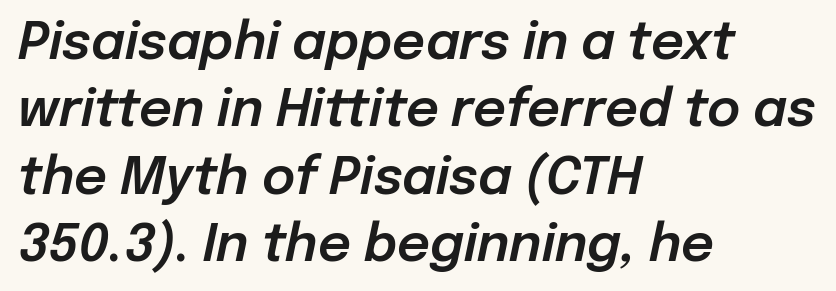
The string is rendered with underlining switched off. Italic: yes, the glyphs are oblique. Casual observation: everything's shoved over to the left. Spacing verdict: proportional, widths tailored to each character.
